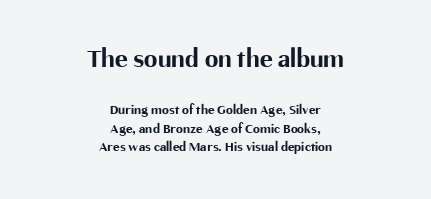
{"italic": "no", "bold": "yes", "underline": "no", "align": "center", "line_spacing": "normal", "line_spacing_ratio": 1.34, "letter_spacing": "normal", "letter_spacing_em": 0.0, "larger_block": "first", "size_ratio": 1.93, "glyph_px": 27}
